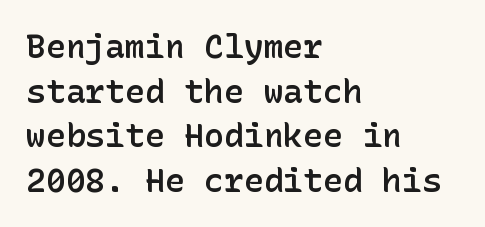
Q: Is the text bold? A: Semi-bold.
Q: Is the text italic (slanted)? A: No, it is upright.
Q: Is the typeface a serif or a sans-serif typeface? A: Sans-serif.
Q: Is the text underlined? A: No.
Q: How is the paragraph aligned? A: Left-aligned.
Q: Is the spacing between letters normal or unusually wide? A: Normal.
Q: Is the spacing between lines tight, normal or loose? A: Normal.
Q: Width (condensed, normal, or wide)? A: Normal.
Q: Stroke contrast? A: Low.
Q: x-height? A: Medium.
